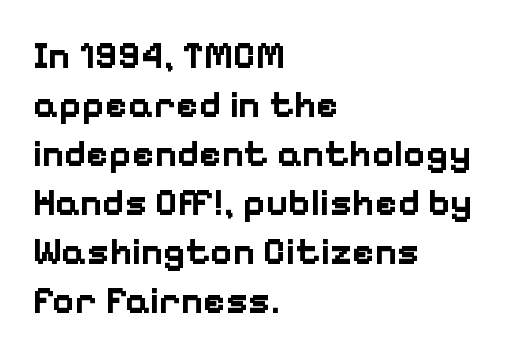
The image shows 38 px bold sans-serif type, upright; set left-aligned, normal line spacing (1.29x), normal letter spacing, not underlined; low stroke contrast and a medium x-height.
